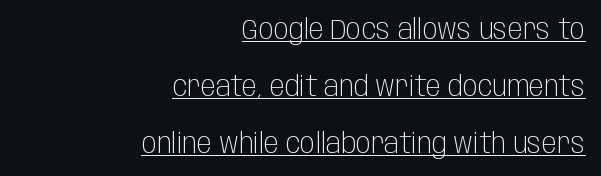
{"serif": "no", "italic": "no", "bold": "no", "weight": "light", "width": "condensed", "stroke_contrast": "low", "x_height": "large", "monospaced": "no", "underline": "yes", "align": "right", "line_spacing": "loose", "line_spacing_ratio": 2.03, "letter_spacing": "normal", "letter_spacing_em": 0.0, "glyph_px": 28}
